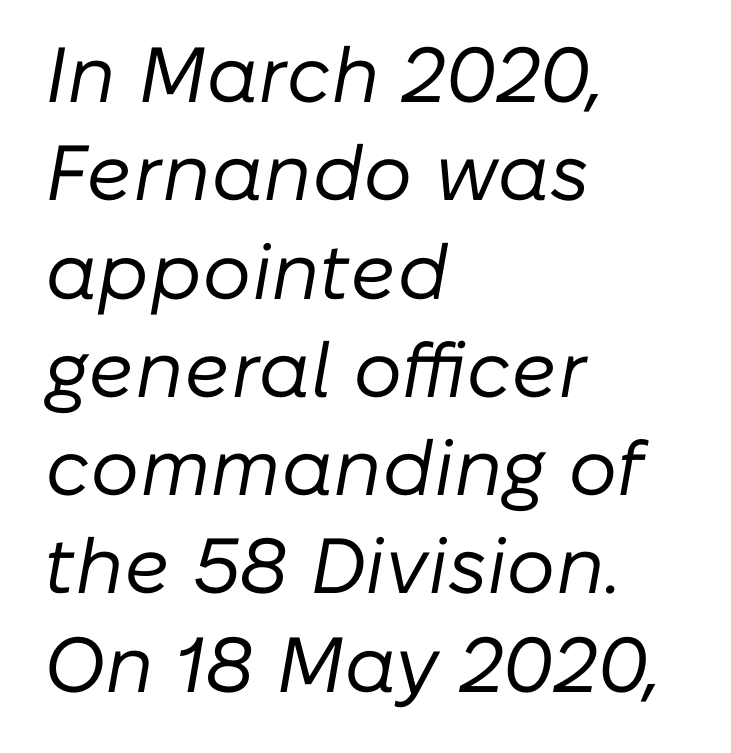
The image shows 78 px regular-weight type, italic (leaning right); set left-aligned, normal line spacing (1.26x), normal letter spacing, not underlined; low stroke contrast and a medium x-height.
